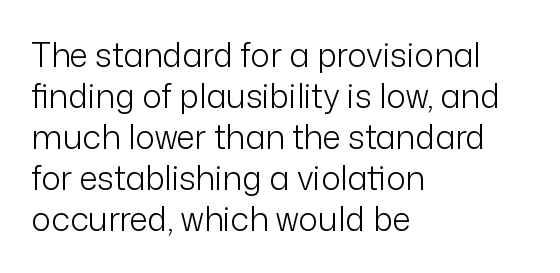
{"serif": "no", "italic": "no", "bold": "no", "weight": "light", "width": "normal", "stroke_contrast": "low", "x_height": "medium", "monospaced": "no", "underline": "no", "align": "left", "line_spacing_ratio": 1.24, "letter_spacing": "normal", "letter_spacing_em": 0.0, "glyph_px": 33}
